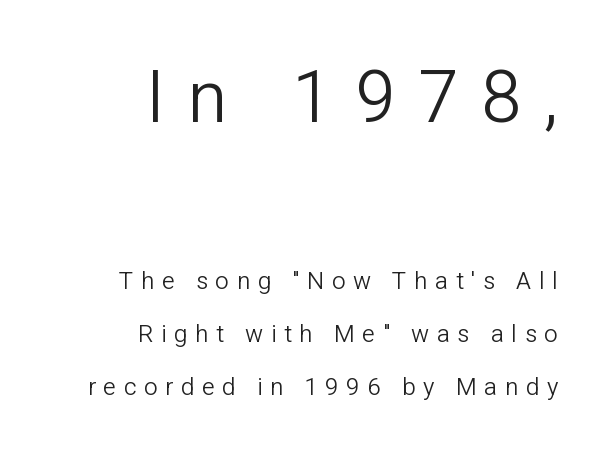
Q: Is the text bold? A: No.
Q: Is the text italic (slanted)? A: No, it is upright.
Q: Is the typeface a serif or a sans-serif typeface? A: Sans-serif.
Q: Is the text underlined? A: No.
Q: How is the paragraph aligned? A: Right-aligned.
Q: Is the spacing between letters normal or unusually wide? A: Unusually wide.
Q: Is the spacing between lines tight, normal or loose? A: Loose.
Q: Which block of text is set in a larger size, the first (top) or the second (bottom)? A: The first (top) one.
Q: Width (condensed, normal, or wide)? A: Normal.
Q: Stroke contrast? A: Low.
Q: x-height? A: Medium.
Q: Monospaced? A: No.
